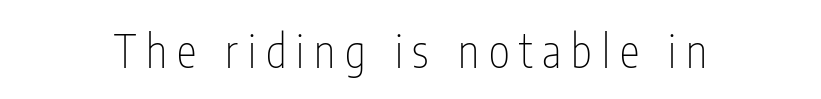
Q: Is the text bold? A: No.
Q: Is the text italic (slanted)? A: No, it is upright.
Q: Is the typeface a serif or a sans-serif typeface? A: Sans-serif.
Q: Is the text underlined? A: No.
Q: Is the spacing between letters normal or unusually wide? A: Unusually wide.
Q: Width (condensed, normal, or wide)? A: Condensed.
Q: Stroke contrast? A: Low.
Q: x-height? A: Medium.
Q: Monospaced? A: No.
